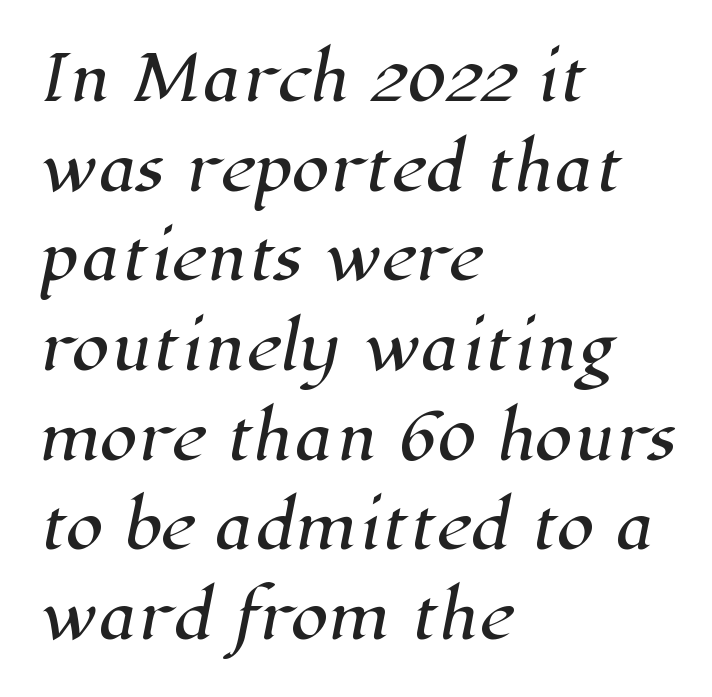
{"serif": "yes", "width": "normal", "stroke_contrast": "high", "x_height": "medium", "monospaced": "no", "underline": "no", "align": "left", "line_spacing": "normal", "line_spacing_ratio": 1.47, "letter_spacing": "normal", "letter_spacing_em": 0.0, "glyph_px": 61}
